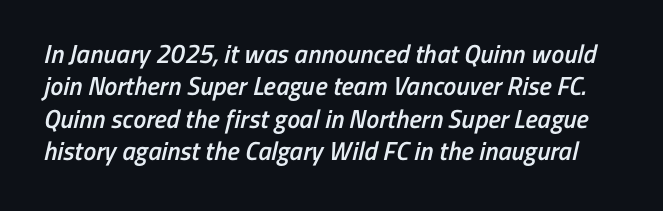
{"bold": "semi", "underline": "no", "line_spacing": "normal", "line_spacing_ratio": 1.25, "letter_spacing": "normal", "letter_spacing_em": 0.0, "glyph_px": 26}
